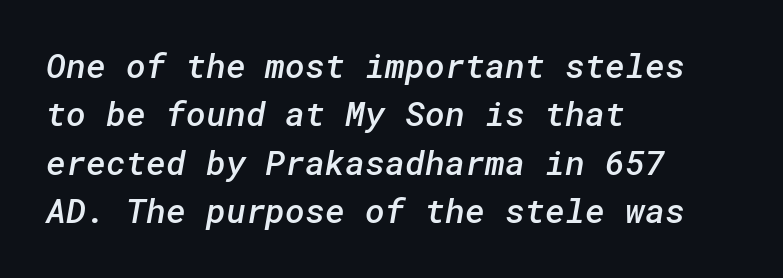
The image shows 34 px semibold sans-serif type; set left-aligned, normal line spacing (1.42x), normal letter spacing, not underlined; low stroke contrast and a medium x-height.
